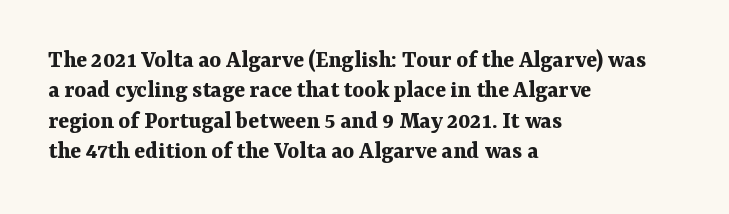
{"italic": "no", "bold": "yes", "underline": "no", "align": "left", "line_spacing_ratio": 1.22, "letter_spacing": "normal", "letter_spacing_em": 0.0, "glyph_px": 25}
